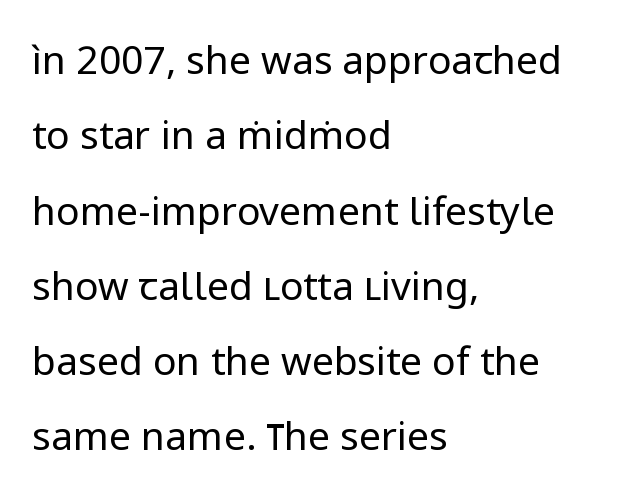
{"serif": "no", "italic": "no", "bold": "no", "weight": "regular", "width": "normal", "stroke_contrast": "low", "x_height": "medium", "monospaced": "no", "underline": "no", "align": "left", "line_spacing": "loose", "line_spacing_ratio": 1.93, "letter_spacing": "normal", "letter_spacing_em": 0.0, "glyph_px": 39}
